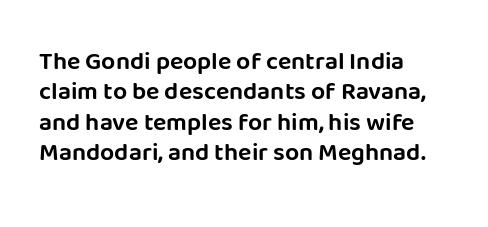
Q: Is the text italic (slanted)? A: No, it is upright.
Q: Is the text underlined? A: No.
Q: How is the paragraph aligned? A: Left-aligned.
Q: Is the spacing between letters normal or unusually wide? A: Normal.
